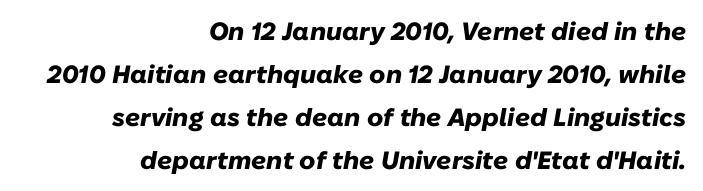
Short note: letters normally spaced. What weight is shown? A full bold with thick strokes. Only glyphs here, with clear space below each row. A flush-right, rag-left setting is used for this passage. This sample uses an oblique cut, with every glyph tilted off the vertical.
